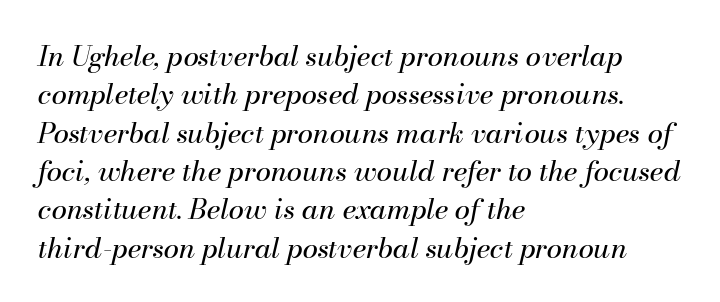
Casual observation: everything's shoved over to the left. Is the letter spacing exaggerated? No — it looks like the ordinary default. Bare-footed words on every line. Is the type slanted? Yes — the strokes lean at a clear angle.
